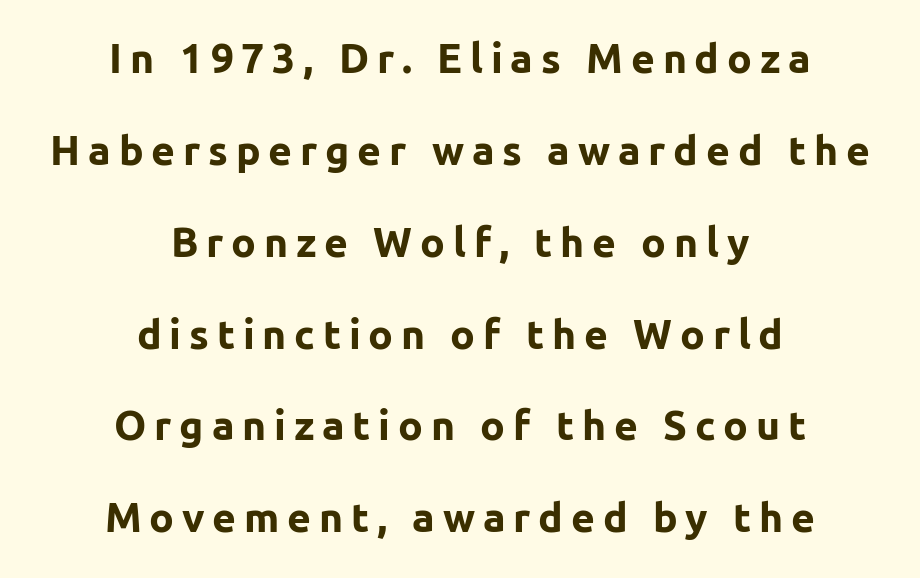
A student would call this center alignment; a typographer would say set centered. It's the straight-up-and-down kind of type. Proportional: the letters do not fall into vertical columns. Baseline-to-baseline distance is far greater than the letter height. The space beneath each line is pristine and unruled.
